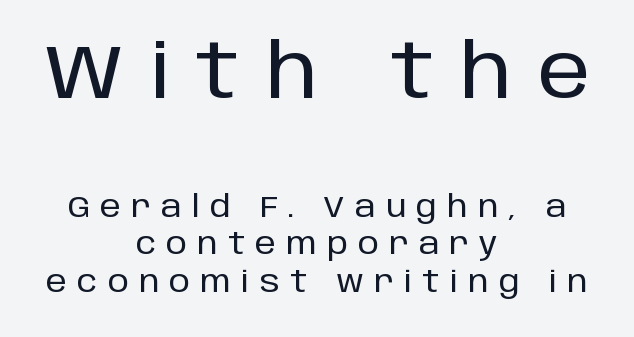
Q: Is the text italic (slanted)? A: No, it is upright.
Q: Is the typeface a serif or a sans-serif typeface? A: Sans-serif.
Q: Is the text underlined? A: No.
Q: How is the paragraph aligned? A: Centered.
Q: Is the spacing between letters normal or unusually wide? A: Unusually wide.
Q: Is the spacing between lines tight, normal or loose? A: Normal.
Q: Which block of text is set in a larger size, the first (top) or the second (bottom)? A: The first (top) one.
Q: Width (condensed, normal, or wide)? A: Normal.
Q: Stroke contrast? A: Low.
Q: x-height? A: Large.
Q: Monospaced? A: No.
